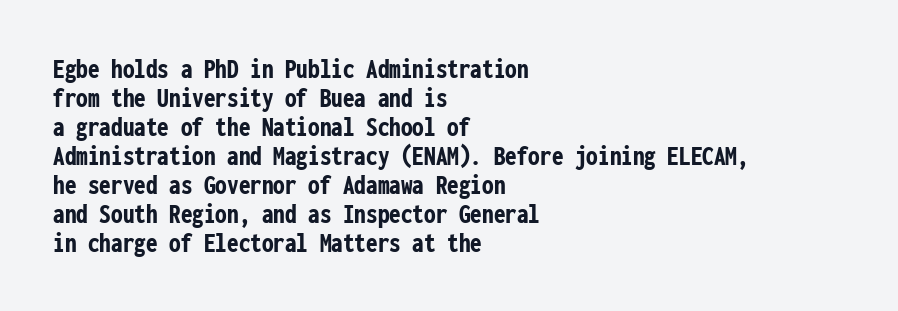
It's the straight-up-and-down kind of type. This sample uses plain, unmodified letter spacing. Are there feet on the stems? There aren't — it's a sans. The sample has been set heavy, in full bold. Honestly, there is no underline to notice here at all. Note the uniform advance width — an 'i' takes as much space as an 'm'.
